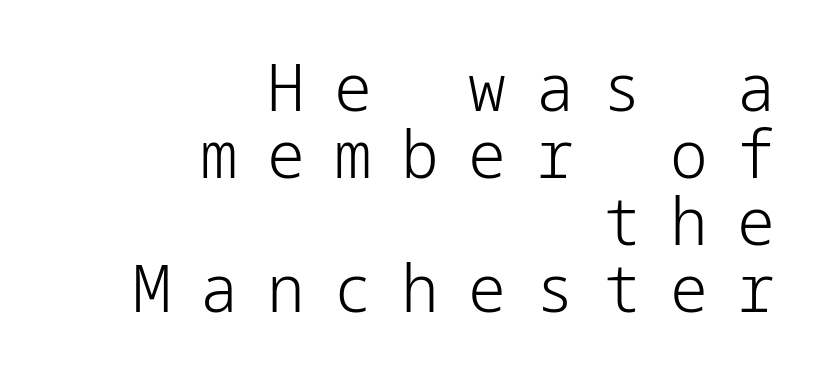
Q: Is the text bold? A: No.
Q: Is the text italic (slanted)? A: No, it is upright.
Q: Is the typeface a serif or a sans-serif typeface? A: Sans-serif.
Q: Is the text underlined? A: No.
Q: How is the paragraph aligned? A: Right-aligned.
Q: Is the spacing between letters normal or unusually wide? A: Unusually wide.
Q: Is the spacing between lines tight, normal or loose? A: Tight.
Q: Width (condensed, normal, or wide)? A: Normal.
Q: Stroke contrast? A: Low.
Q: x-height? A: Medium.
